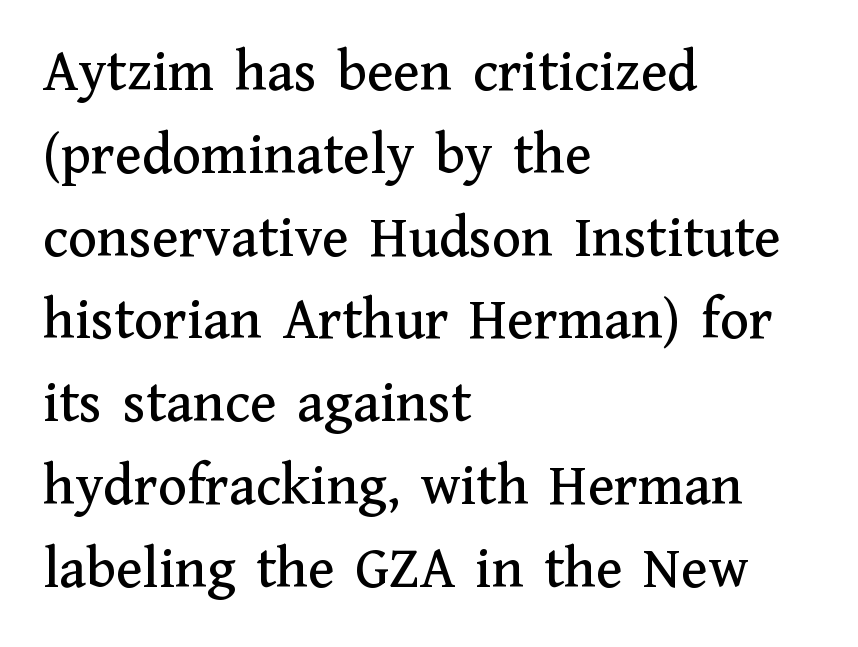
{"serif": "yes", "italic": "no", "width": "normal", "stroke_contrast": "medium", "x_height": "medium", "monospaced": "no", "underline": "no", "align": "left", "line_spacing": "normal", "line_spacing_ratio": 1.38, "letter_spacing": "normal", "letter_spacing_em": 0.0, "glyph_px": 60}
